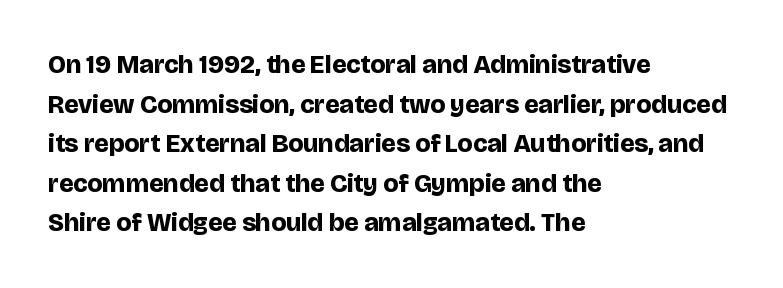
{"italic": "no", "bold": "yes", "underline": "no", "align": "left", "line_spacing": "normal", "line_spacing_ratio": 1.52, "letter_spacing": "normal", "letter_spacing_em": 0.0, "glyph_px": 26}
